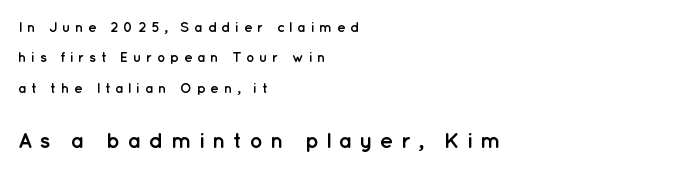
The image shows 22 px bold type, upright; set left-aligned, loose line spacing (2.17x), unusually wide letter spacing (+0.33 em), not underlined; the second (bottom) block is 1.57x larger.
